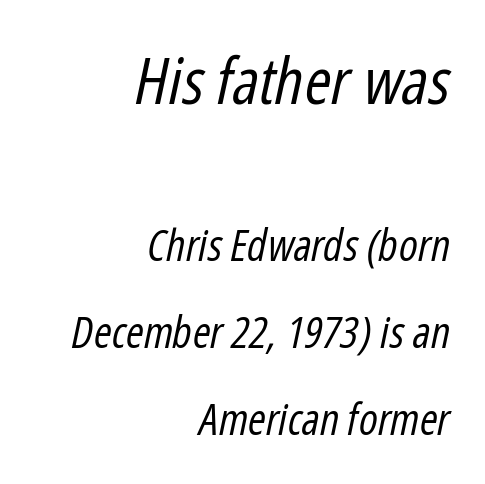
Is there much room between lines? Yes — plenty of vertical air separates them. Unmarked baselines from the first word to the last. Which chunk is bigger? The first one — the top block dwarfs the bottom. Glyph-to-glyph distance matches everyday printed text. In terms of posture, this sample is oblique.
